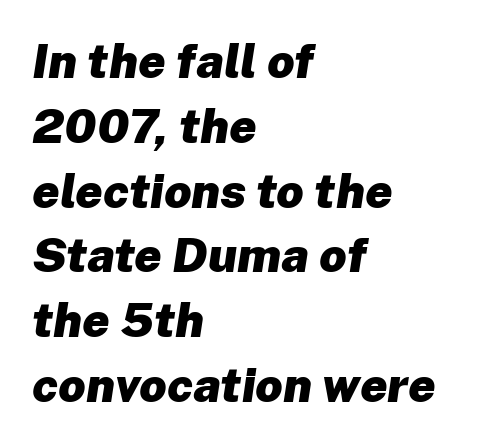
The image shows 48 px heavy type, italic (leaning right); set left-aligned, normal line spacing (1.35x), normal letter spacing, not underlined; low stroke contrast and a medium x-height.
